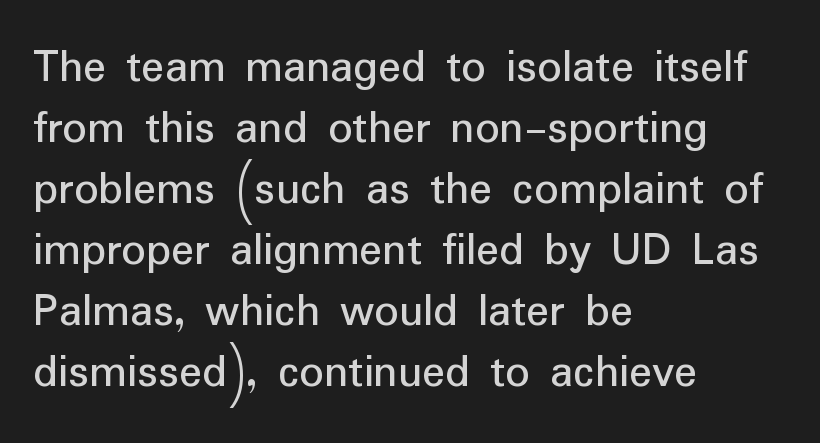
The image shows 48 px sans-serif type, upright; set left-aligned, normal line spacing (1.27x), normal letter spacing, not underlined; low stroke contrast and a medium x-height.
